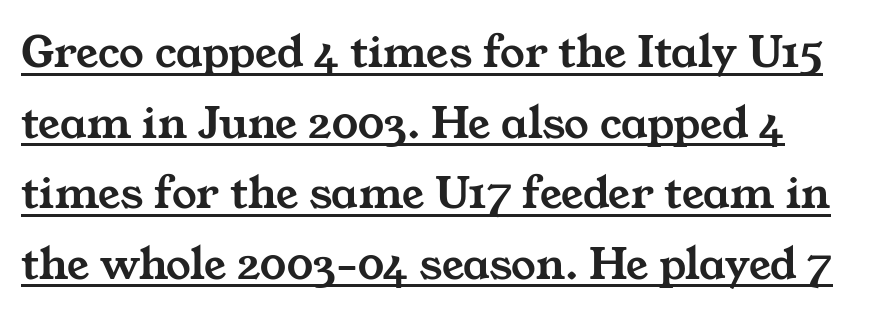
The image shows 49 px wide serif type; set left-aligned, normal line spacing (1.44x), normal letter spacing, underlined; medium stroke contrast and a medium x-height.
